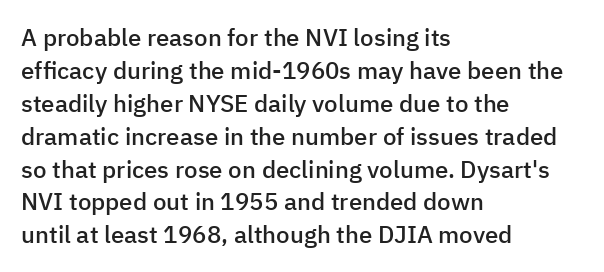
The image shows 24 px text type, upright; set left-aligned, normal line spacing (1.37x), normal letter spacing, not underlined.
